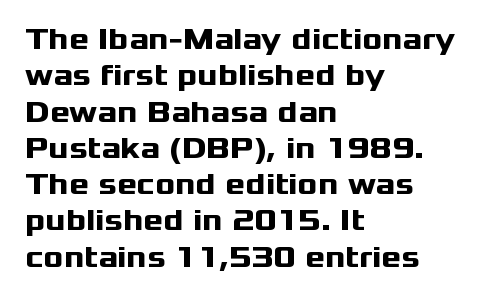
{"serif": "no", "italic": "no", "bold": "yes", "weight": "heavy", "width": "wide", "stroke_contrast": "medium", "x_height": "medium", "monospaced": "no", "underline": "no", "align": "left", "line_spacing_ratio": 1.21, "letter_spacing": "normal", "letter_spacing_em": 0.0, "glyph_px": 30}
